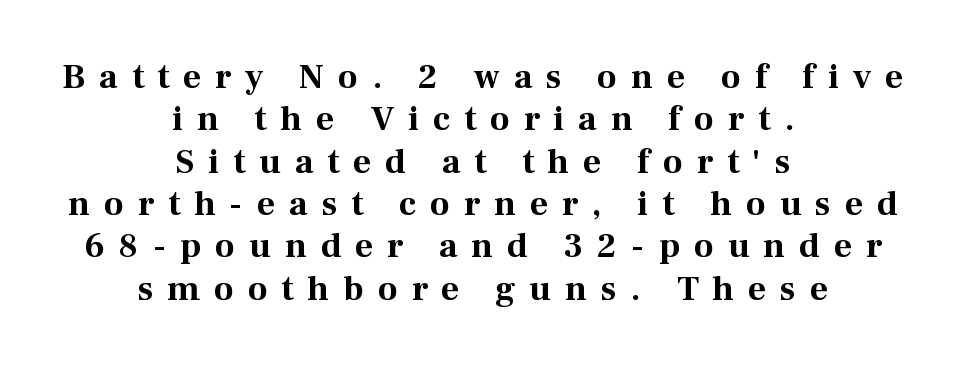
Visually the block forms a symmetrical silhouette, jagged on both flanks. The zone under the glyphs is completely vacant. Old-style or modern, the face here clearly has serifs. You could only call the tracking loose — the letters float apart. What weight is shown? A full bold with thick strokes. Notice how the stems are strictly vertical — no italics here.
